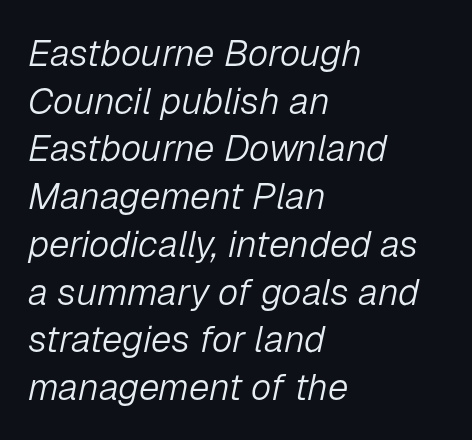
Q: Is the text bold? A: No.
Q: Is the text italic (slanted)? A: Yes, it leans right by about 12 degrees.
Q: Is the text underlined? A: No.
Q: How is the paragraph aligned? A: Left-aligned.
Q: Is the spacing between letters normal or unusually wide? A: Normal.
Q: Is the spacing between lines tight, normal or loose? A: Normal.
Q: Width (condensed, normal, or wide)? A: Normal.
Q: Stroke contrast? A: Low.
Q: x-height? A: Medium.
Q: Monospaced? A: No.
